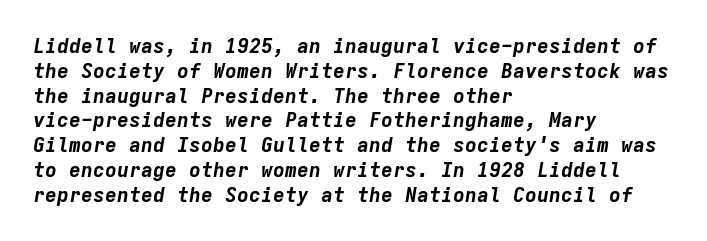
The passage is arranged the way most books set body copy — flush left. Looking at the ascenders, they clearly lean. Descenders hang freely into open space. Each word holds together tightly as a unit, with standard inter-letter gaps. The strokes are fattened all the way to bold.
